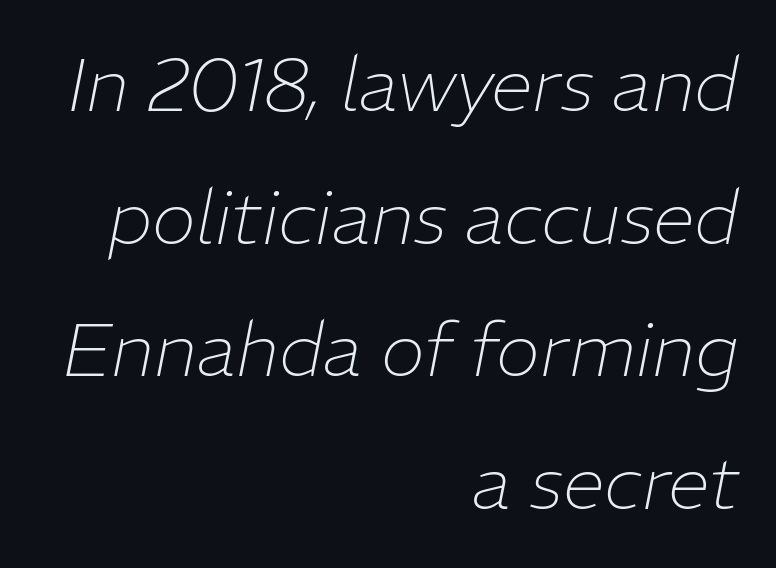
All the whitespace from short lines collects on the left. Any mark beneath the type? The region is blank. Ink coverage per letter is moderate at most. The text carries the slant typical of an italic or oblique font.
